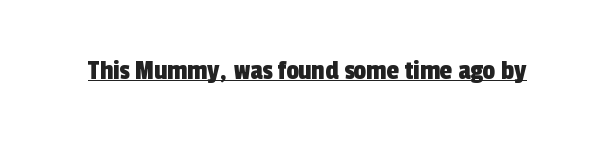
Note: no serifs on the glyphs. Somebody hit Ctrl+U on this one — the words are underlined. Looks like regular typesetting: each glyph gets only the width it needs. Characters follow at the spacing the type designer built in.
